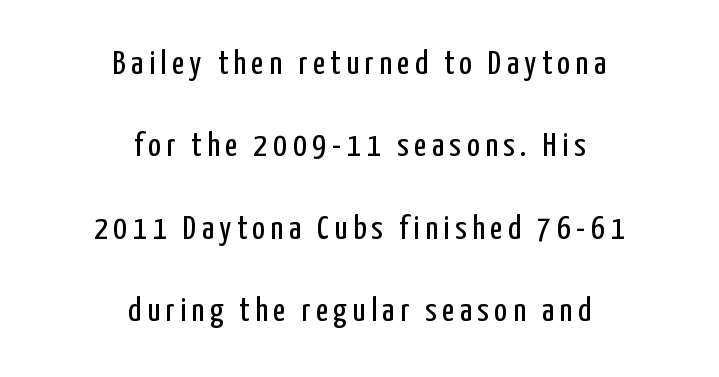
Q: Is the text bold? A: No.
Q: Is the text italic (slanted)? A: No, it is upright.
Q: Is the typeface a serif or a sans-serif typeface? A: Sans-serif.
Q: Is the text underlined? A: No.
Q: How is the paragraph aligned? A: Centered.
Q: Is the spacing between lines tight, normal or loose? A: Loose.
Q: Width (condensed, normal, or wide)? A: Condensed.
Q: Stroke contrast? A: Low.
Q: x-height? A: Medium.
Q: Monospaced? A: No.
